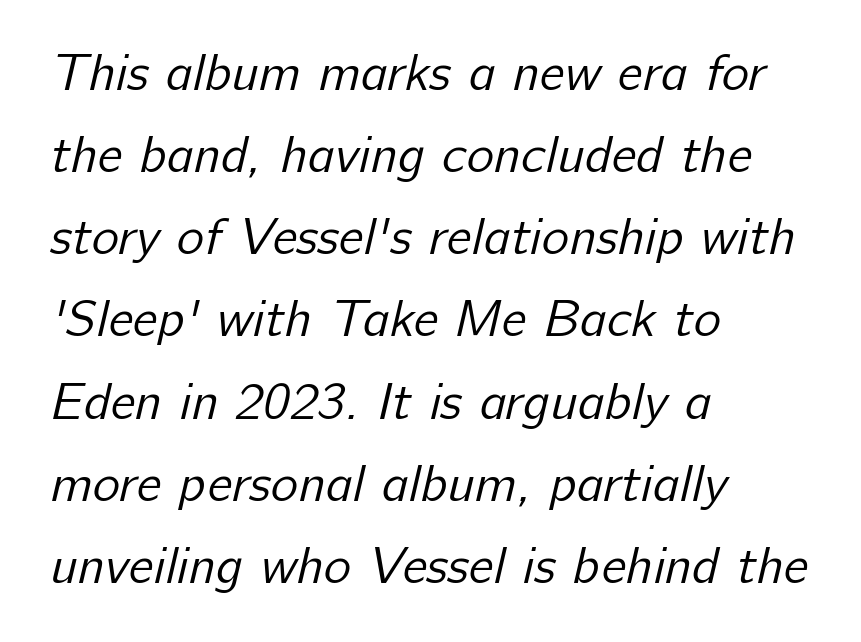
Q: Is the text bold? A: No.
Q: Is the typeface a serif or a sans-serif typeface? A: Sans-serif.
Q: Is the text underlined? A: No.
Q: How is the paragraph aligned? A: Left-aligned.
Q: Is the spacing between letters normal or unusually wide? A: Normal.
Q: Is the spacing between lines tight, normal or loose? A: Normal.
Q: Width (condensed, normal, or wide)? A: Normal.
Q: Stroke contrast? A: Low.
Q: x-height? A: Medium.
Q: Monospaced? A: No.
